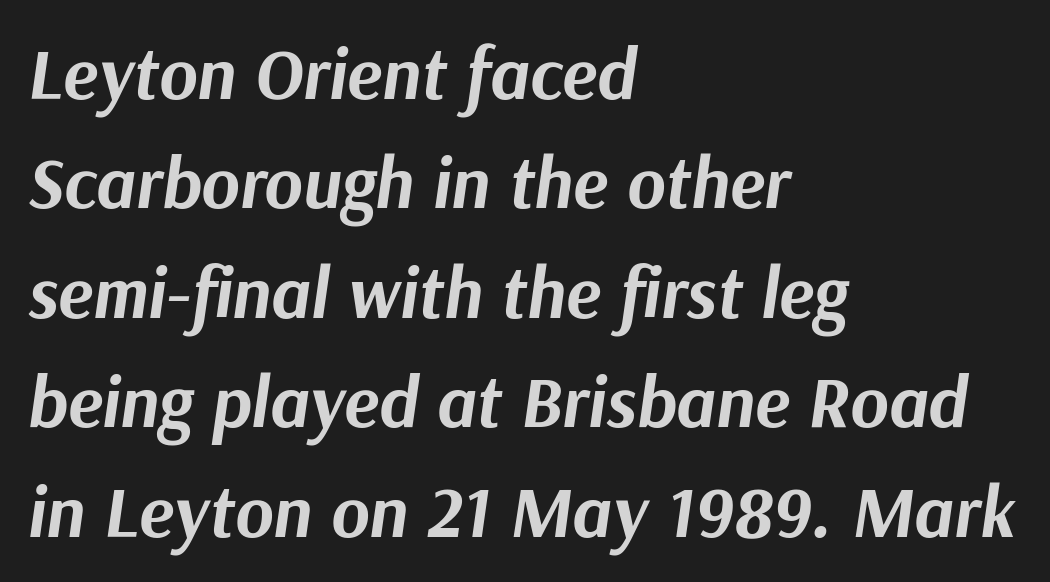
Q: Is the text bold? A: Yes.
Q: Is the text italic (slanted)? A: Yes, it leans right by about 9 degrees.
Q: Is the text underlined? A: No.
Q: How is the paragraph aligned? A: Left-aligned.
Q: Is the spacing between letters normal or unusually wide? A: Normal.
Q: Is the spacing between lines tight, normal or loose? A: Normal.
Q: Width (condensed, normal, or wide)? A: Normal.
Q: Stroke contrast? A: Medium.
Q: x-height? A: Medium.
Q: Monospaced? A: No.
